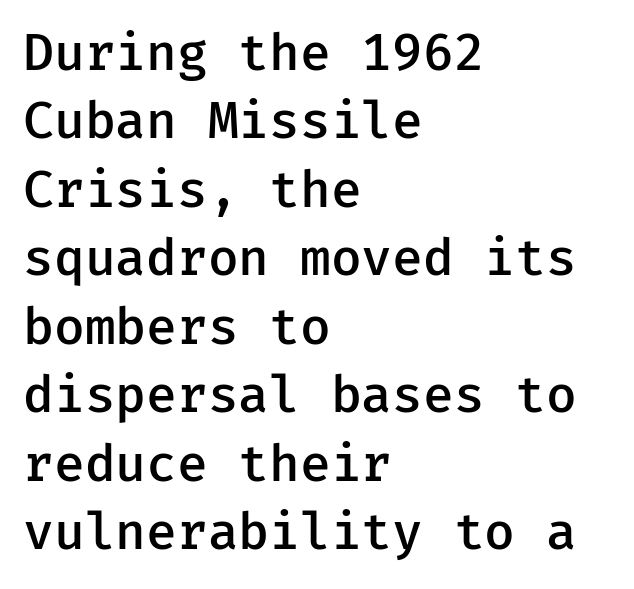
Unlike a traditional serif, this face leaves its strokes unadorned. Summary of vertical rhythm: regular, with standard interline spacing. Every character here occupies the same horizontal width, giving the sample a typewriter-like rhythm. Just letters on the line, the space beneath them empty.
